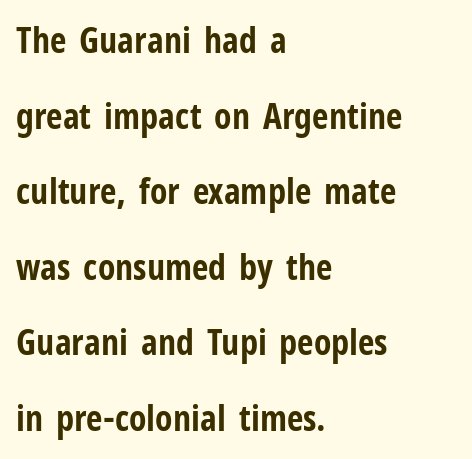
Q: Is the text bold? A: Yes.
Q: Is the text italic (slanted)? A: No, it is upright.
Q: Is the typeface a serif or a sans-serif typeface? A: Sans-serif.
Q: Is the text underlined? A: No.
Q: How is the paragraph aligned? A: Left-aligned.
Q: Is the spacing between letters normal or unusually wide? A: Normal.
Q: Is the spacing between lines tight, normal or loose? A: Loose.
Q: Width (condensed, normal, or wide)? A: Condensed.
Q: Stroke contrast? A: Low.
Q: x-height? A: Medium.
Q: Monospaced? A: No.
